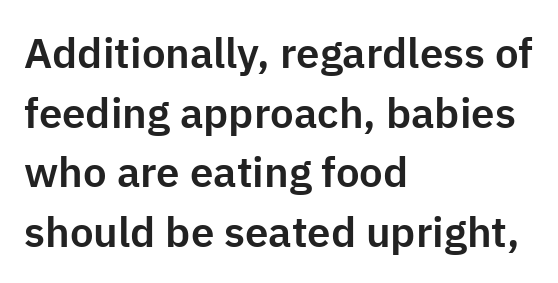
{"serif": "no", "italic": "no", "width": "normal", "stroke_contrast": "low", "x_height": "medium", "monospaced": "no", "underline": "no", "align": "left", "line_spacing": "normal", "line_spacing_ratio": 1.42, "letter_spacing": "normal", "letter_spacing_em": 0.0, "glyph_px": 42}
